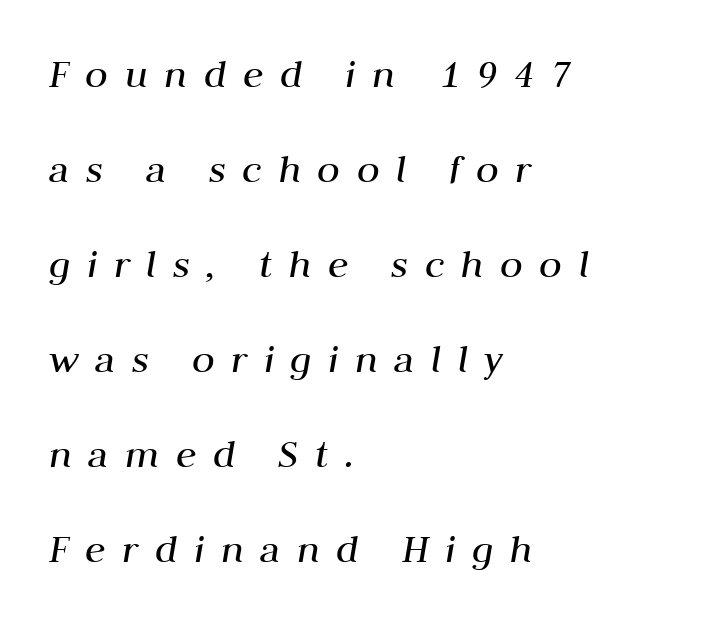
Q: Is the text bold? A: No.
Q: Is the text italic (slanted)? A: Yes, it leans right by about 10 degrees.
Q: Is the text underlined? A: No.
Q: How is the paragraph aligned? A: Left-aligned.
Q: Is the spacing between letters normal or unusually wide? A: Unusually wide.
Q: Is the spacing between lines tight, normal or loose? A: Loose.
Q: Width (condensed, normal, or wide)? A: Normal.
Q: Stroke contrast? A: Medium.
Q: x-height? A: Medium.
Q: Monospaced? A: No.
